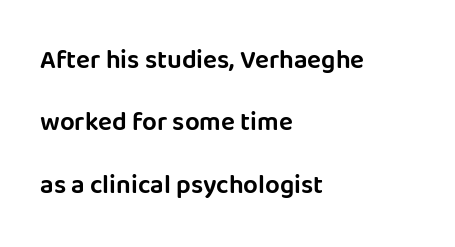
Q: Is the text italic (slanted)? A: No, it is upright.
Q: Is the text underlined? A: No.
Q: How is the paragraph aligned? A: Left-aligned.
Q: Is the spacing between letters normal or unusually wide? A: Normal.
Q: Is the spacing between lines tight, normal or loose? A: Loose.
